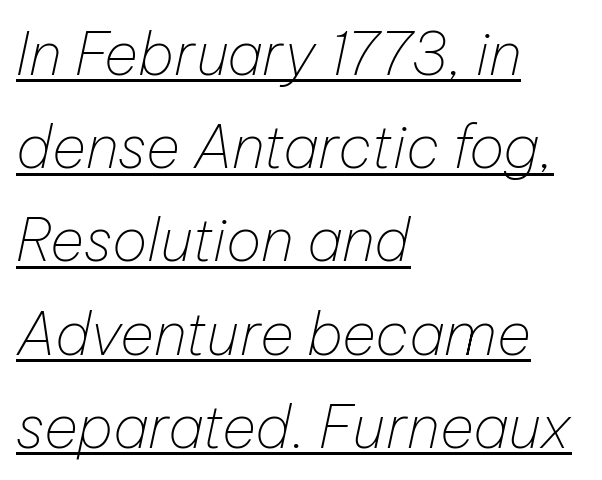
The image shows 59 px thin type, italic (leaning right); set left-aligned, normal line spacing (1.58x), normal letter spacing, underlined; low stroke contrast and a medium x-height.
